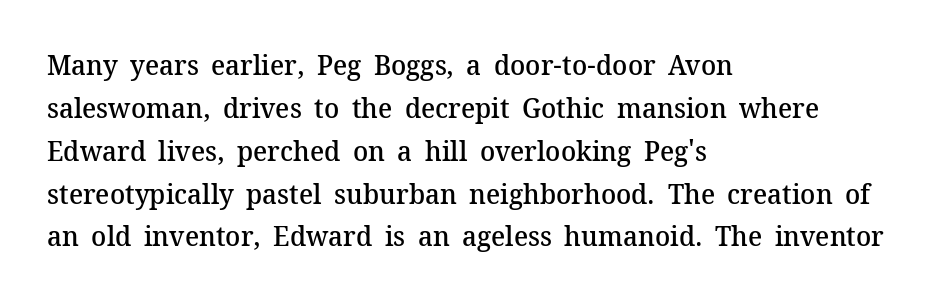
{"serif": "yes", "italic": "no", "bold": "semi", "weight": "semibold", "width": "normal", "stroke_contrast": "medium", "x_height": "medium", "monospaced": "no", "underline": "no", "align": "left", "line_spacing": "normal", "line_spacing_ratio": 1.53, "letter_spacing": "normal", "letter_spacing_em": 0.0, "glyph_px": 28}
